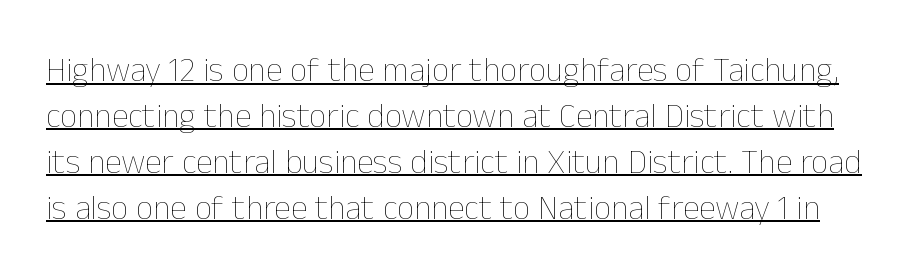
Q: Is the text bold? A: No.
Q: Is the text italic (slanted)? A: No, it is upright.
Q: Is the text underlined? A: Yes.
Q: Is the spacing between letters normal or unusually wide? A: Normal.
Q: Is the spacing between lines tight, normal or loose? A: Normal.
Q: Width (condensed, normal, or wide)? A: Normal.
Q: Stroke contrast? A: Low.
Q: x-height? A: Medium.
Q: Monospaced? A: No.
